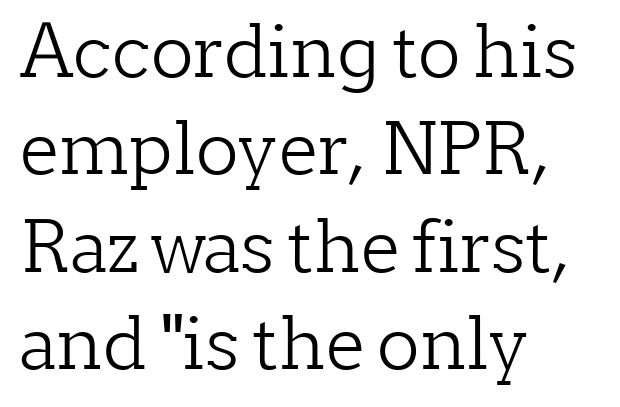
{"serif": "yes", "italic": "no", "bold": "no", "weight": "light", "width": "normal", "stroke_contrast": "low", "x_height": "medium", "monospaced": "no", "underline": "no", "align": "left", "line_spacing": "normal", "line_spacing_ratio": 1.37, "letter_spacing": "normal", "letter_spacing_em": 0.0, "glyph_px": 71}
